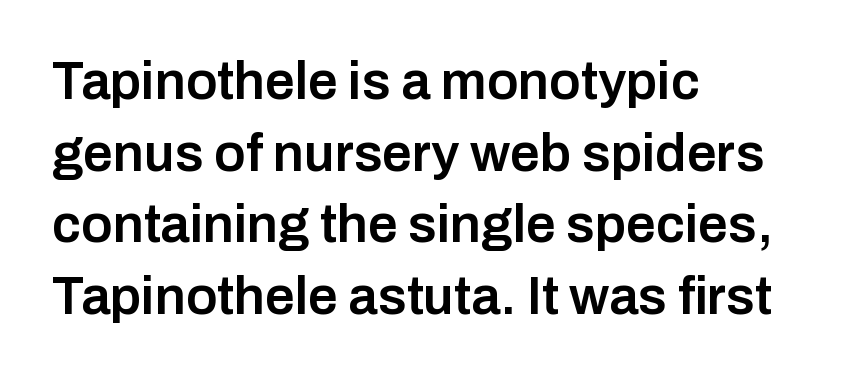
{"serif": "no", "italic": "no", "bold": "semi", "weight": "semibold", "width": "normal", "stroke_contrast": "low", "x_height": "medium", "monospaced": "no", "underline": "no", "align": "left", "line_spacing": "normal", "line_spacing_ratio": 1.35, "letter_spacing": "normal", "letter_spacing_em": 0.0, "glyph_px": 53}
